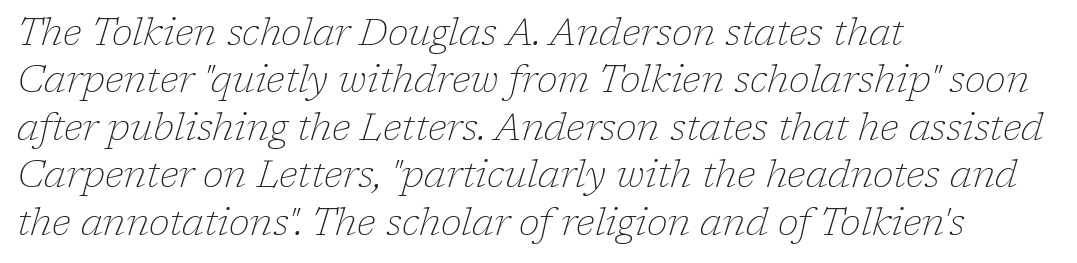
{"serif": "yes", "italic": "yes", "lean": "right", "slant_degrees": 17, "bold": "no", "weight": "thin", "width": "normal", "stroke_contrast": "low", "x_height": "medium", "monospaced": "no", "underline": "no", "align": "left", "line_spacing": "normal", "line_spacing_ratio": 1.25, "letter_spacing": "normal", "letter_spacing_em": 0.0, "glyph_px": 38}
